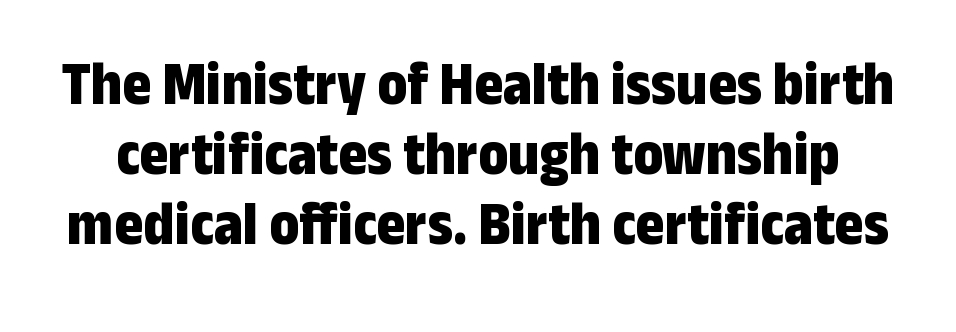
You can tell from the bare stems that sans-serif type was used. Heavy-handed strokes throughout: this text is bold. Characters remain perfectly vertical along every line. Letter spacing: default. The zone under the glyphs is completely vacant. Reading down the column, the eye jumps only a short way to each next line.
